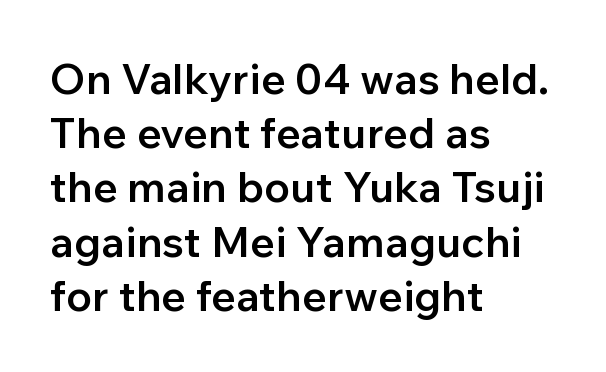
{"serif": "no", "italic": "no", "bold": "semi", "weight": "semibold", "width": "normal", "stroke_contrast": "low", "x_height": "medium", "monospaced": "no", "underline": "no", "align": "left", "line_spacing": "normal", "line_spacing_ratio": 1.26, "letter_spacing": "normal", "letter_spacing_em": 0.0, "glyph_px": 43}
